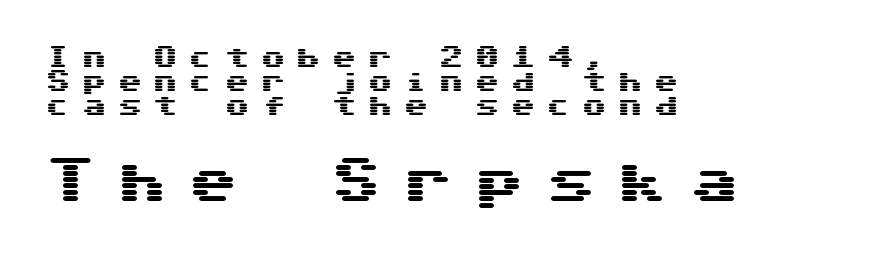
Q: Is the text italic (slanted)? A: No, it is upright.
Q: Is the typeface a serif or a sans-serif typeface? A: Sans-serif.
Q: Is the text underlined? A: No.
Q: How is the paragraph aligned? A: Left-aligned.
Q: Is the spacing between letters normal or unusually wide? A: Unusually wide.
Q: Is the spacing between lines tight, normal or loose? A: Tight.
Q: Which block of text is set in a larger size, the first (top) or the second (bottom)? A: The second (bottom) one.
Q: Width (condensed, normal, or wide)? A: Wide.
Q: Stroke contrast? A: Medium.
Q: x-height? A: Medium.
